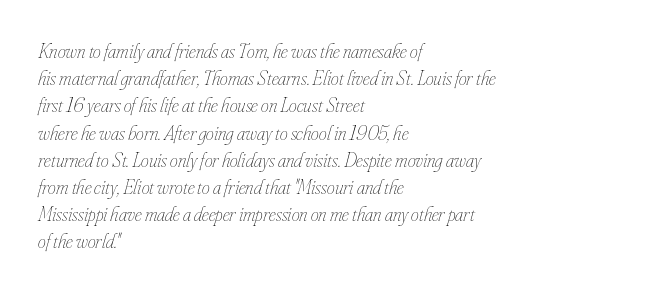
{"italic": "yes", "lean": "right", "slant_degrees": 16, "bold": "no", "underline": "no", "align": "left", "line_spacing": "normal", "line_spacing_ratio": 1.36, "letter_spacing": "normal", "letter_spacing_em": 0.0, "glyph_px": 20}
